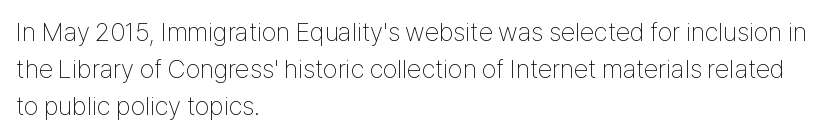
Q: Is the text bold? A: No.
Q: Is the text italic (slanted)? A: No, it is upright.
Q: Is the text underlined? A: No.
Q: How is the paragraph aligned? A: Left-aligned.
Q: Is the spacing between letters normal or unusually wide? A: Normal.
Q: Is the spacing between lines tight, normal or loose? A: Normal.
